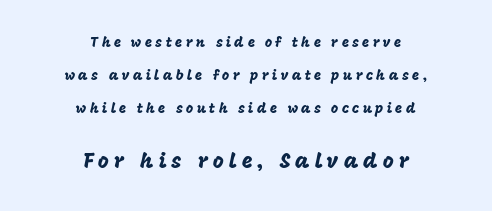
The image shows 21 px text type; set centered, loose line spacing (2.37x), unusually wide letter spacing (+0.23 em), not underlined; the second (bottom) block is 1.5x larger.
